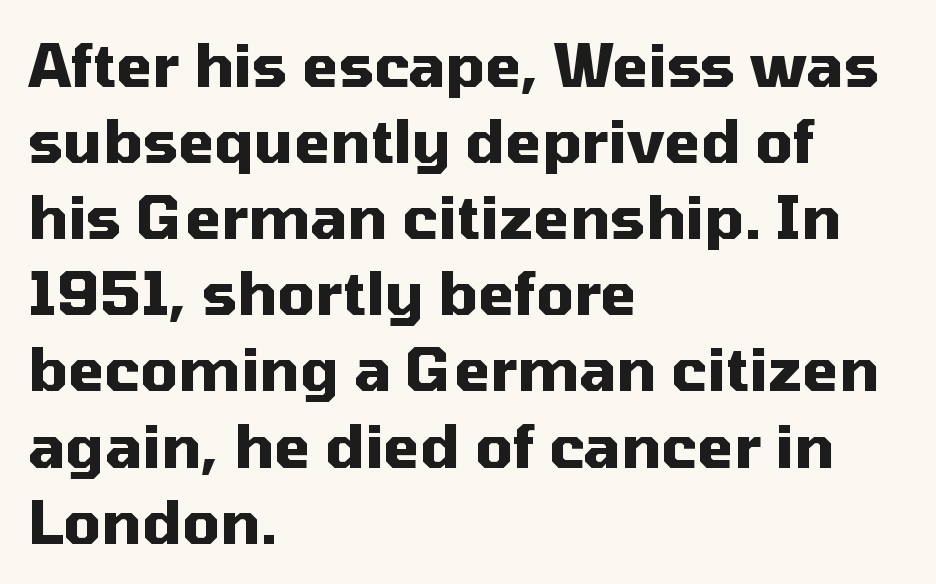
The type is set solid horizontally, with unmodified tracking. The face used here is a sans, in the tradition of grotesques and geometrics. This sample has the flowing, uneven cadence of proportional lettering. It's the straight-up-and-down kind of type. Lines of text with bare space underneath. Honestly, the row spacing looks completely unremarkable.
